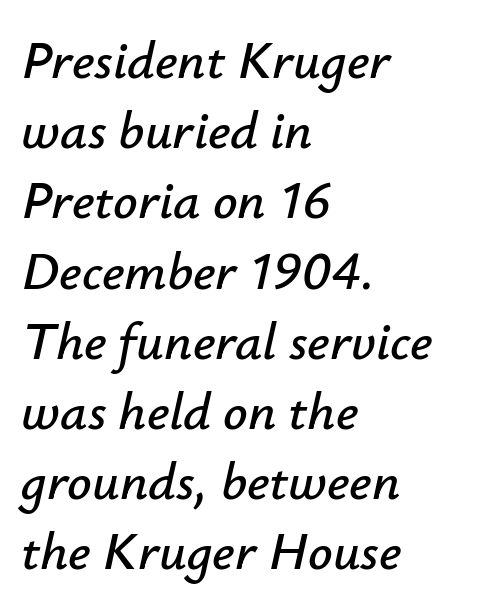
The gap between lines stays unmarked. The letterforms sit shoulder to shoulder at normal distance. The text carries the slant typical of an italic or oblique font. A classic flush-left, rag-right setting is used for this passage.
